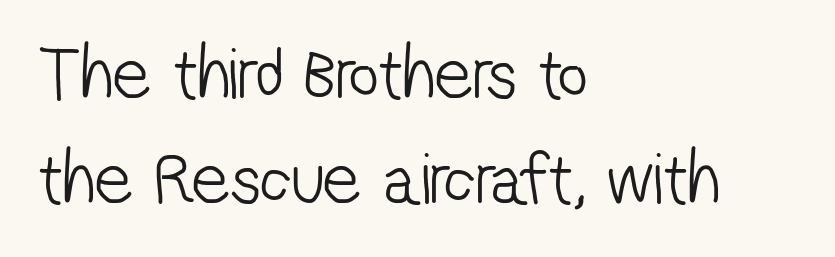
You could call the tracking neutral — neither tight nor loose. The font family rendered here belongs to the sans-serif group. Ink coverage per letter is moderate at most. Whoever set this chose a conventional vertical rhythm. In CSS terms this would be text-align: left.
